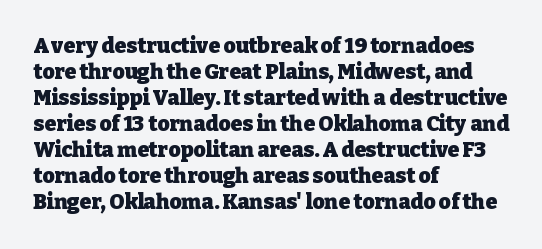
The image shows 21 px bold type, upright; set left-aligned, line spacing 1.24x, normal letter spacing, not underlined.
